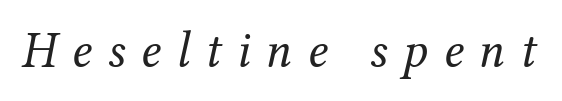
{"serif": "yes", "italic": "yes", "lean": "right", "slant_degrees": 12, "bold": "no", "weight": "regular", "width": "normal", "stroke_contrast": "medium", "x_height": "medium", "monospaced": "no", "underline": "no", "letter_spacing": "wide", "letter_spacing_em": 0.3, "glyph_px": 51}
